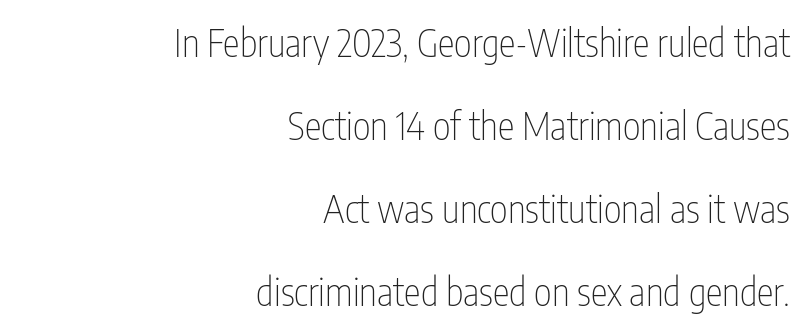
{"serif": "no", "italic": "no", "bold": "no", "weight": "thin", "width": "condensed", "stroke_contrast": "low", "x_height": "medium", "monospaced": "no", "underline": "no", "align": "right", "line_spacing": "loose", "line_spacing_ratio": 2.18, "letter_spacing": "normal", "letter_spacing_em": 0.0, "glyph_px": 38}
